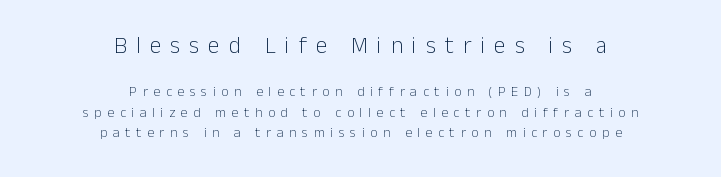
A centered setting, common on invitations and titles, is used for this passage. The foot of each line stays bare and open. In terms of posture, this sample is upright. Nothing heavy about these letters — not bold at all.
